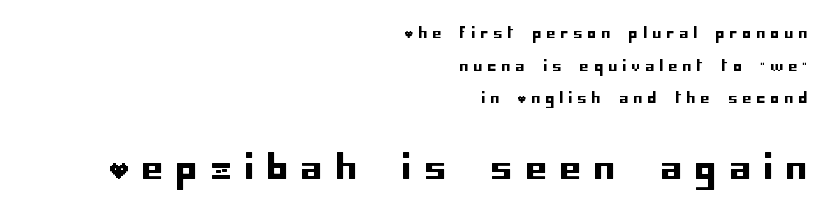
The image shows 34 px sans-serif type, upright; set right-aligned, loose line spacing (2.33x), unusually wide letter spacing (+0.39 em), not underlined; the second (bottom) block is 2.43x larger; low stroke contrast and a large x-height.
